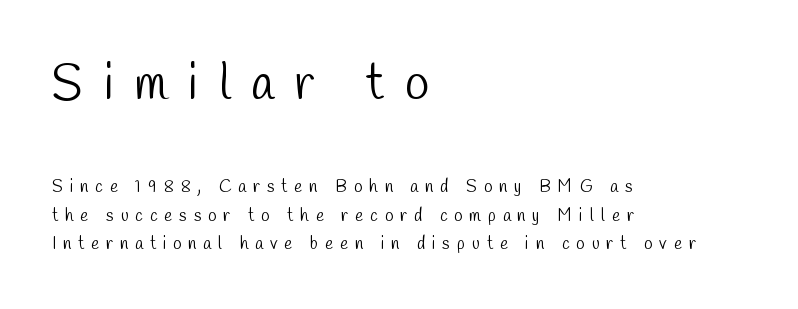
The image shows 50 px light, condensed sans-serif type; set left-aligned, normal line spacing (1.68x), unusually wide letter spacing (+0.41 em), not underlined; the first (top) block is 2.94x larger; low stroke contrast and a medium x-height.
